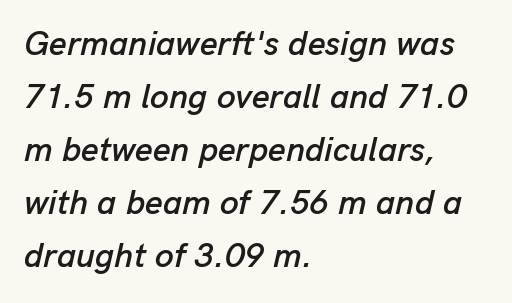
Words float on clear page, feet unadorned. Does the copy run flush right? No — it runs flush left. Looks like regular typesetting: each glyph gets only the width it needs. Is there much room between lines? A standard amount, neither cramped nor airy. Is the letter spacing exaggerated? No — it looks like the ordinary default.
